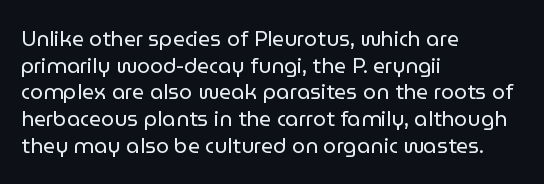
The image shows 21 px text type, upright; set left-aligned, normal line spacing (1.27x), normal letter spacing, not underlined.
